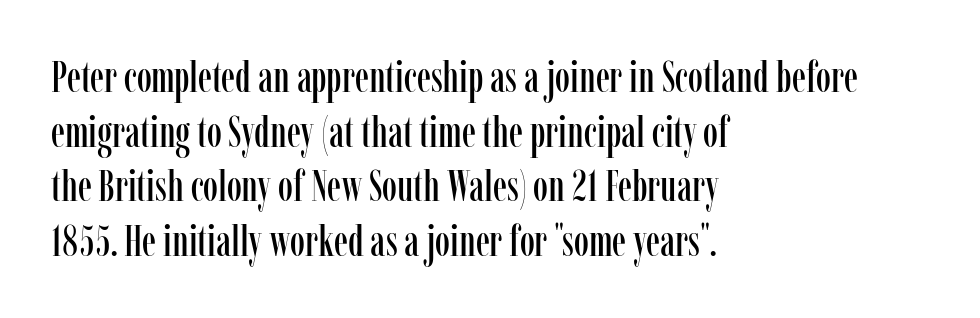
The image shows 43 px condensed serif type, upright; set left-aligned, normal line spacing (1.27x), normal letter spacing, not underlined; low stroke contrast and a medium x-height.
